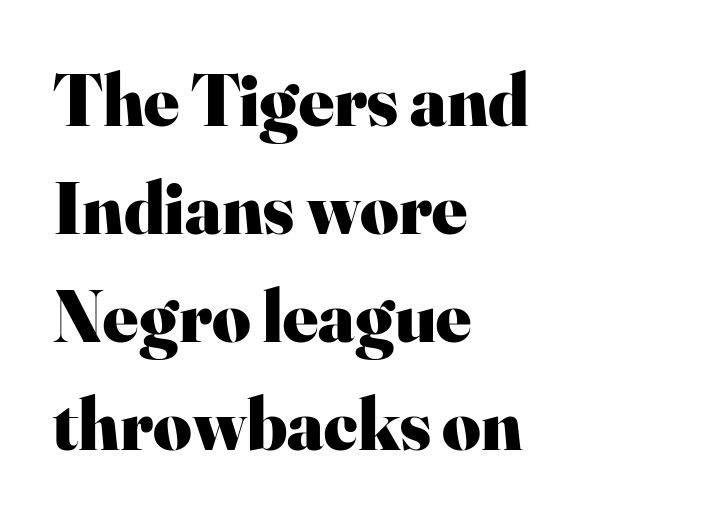
The image shows 74 px heavy serif type, upright; set left-aligned, normal line spacing (1.46x), normal letter spacing, not underlined; high stroke contrast and a small x-height.
